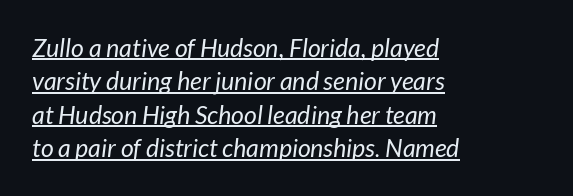
The image shows 25 px text type, italic (leaning right); set left-aligned, normal line spacing (1.34x), normal letter spacing, underlined.
